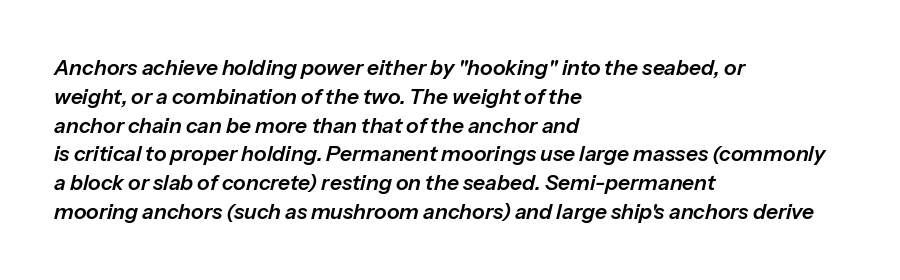
{"italic": "yes", "lean": "right", "slant_degrees": 13, "underline": "no", "align": "left", "line_spacing": "normal", "line_spacing_ratio": 1.37, "letter_spacing": "normal", "letter_spacing_em": 0.0, "glyph_px": 21}
